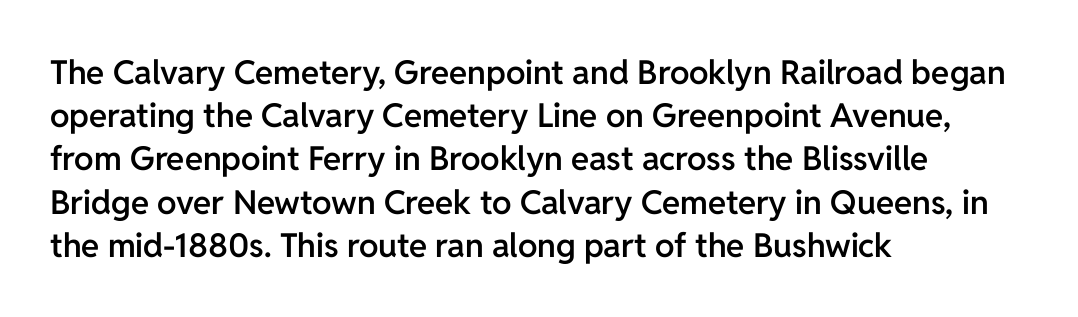
Check under the words: just untouched page. Where is the straight margin? On the left. The vertical gap from one line to the next is medium. Tall strokes in this sample are plumb rather than angled. No extra tracking has been applied to these lines.
